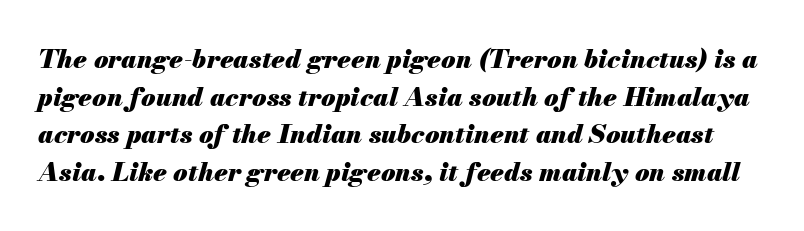
Q: Is the text bold? A: Yes.
Q: Is the text italic (slanted)? A: Yes, it leans right by about 13 degrees.
Q: Is the text underlined? A: No.
Q: Is the spacing between letters normal or unusually wide? A: Normal.
Q: Is the spacing between lines tight, normal or loose? A: Normal.
